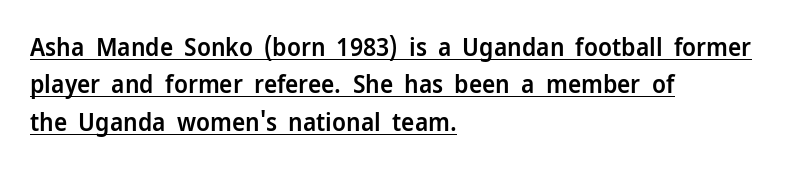
The line-height multiplier appears to be the usual default. No italicization has been applied; the sample stays upright. Compared with an ordinary text face, these strokes are moderately heavier — a semibold. The letters sit at their default tracking, neither squeezed nor spread.
